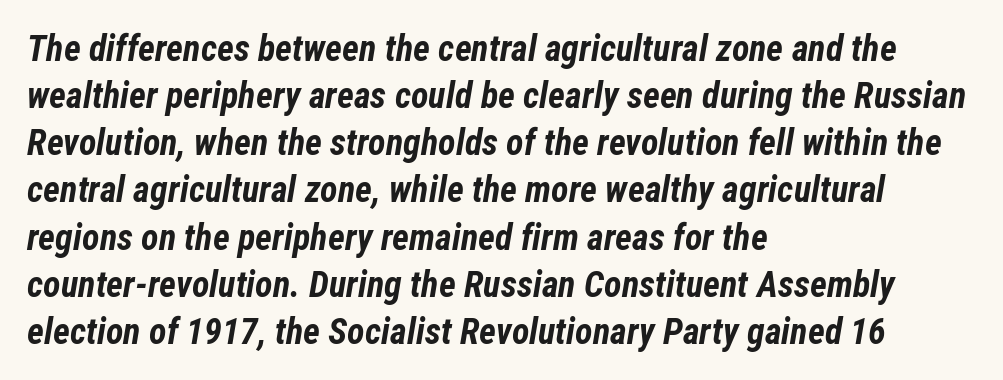
The image shows 36 px bold, condensed type, italic (leaning right); set left-aligned, normal line spacing (1.31x), normal letter spacing, not underlined; low stroke contrast and a medium x-height.
